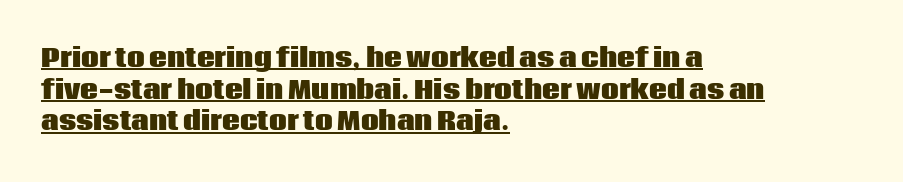
The rag falls on the right side of this text block. Vertical spacing — default. You can see a thin bar hugging the bottom of the glyphs. Emphasis by weight is at full strength: bold. These lines were composed using upright roman letters.
